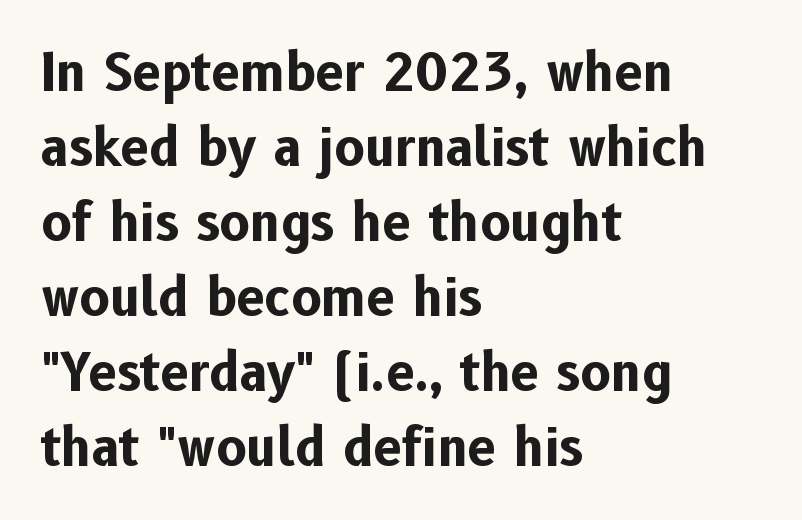
The passage shown is typed in a proportional face where columns would drift. It's the straight-up-and-down kind of type. These lines sit exactly where default settings would place them. There is no visible air inserted between adjacent glyphs. This rendering employs a face without finishing strokes, i.e., a sans-serif. Each line starts at the same left margin while the right side varies.
